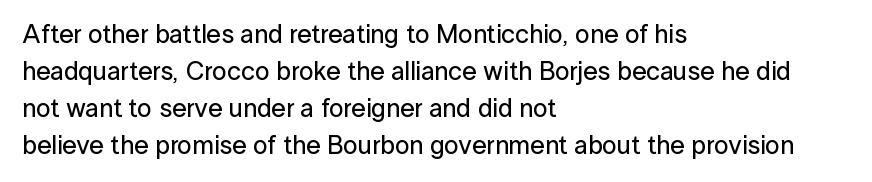
Q: Is the text italic (slanted)? A: No, it is upright.
Q: Is the text underlined? A: No.
Q: How is the paragraph aligned? A: Left-aligned.
Q: Is the spacing between letters normal or unusually wide? A: Normal.
Q: Is the spacing between lines tight, normal or loose? A: Normal.
